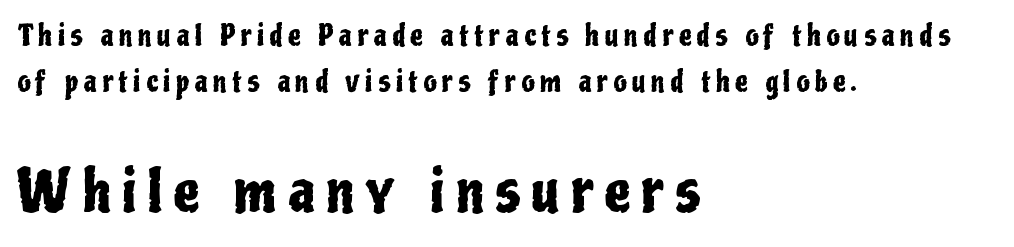
The image shows 57 px condensed sans-serif type, upright; set left-aligned, normal line spacing (1.65x), unusually wide letter spacing (+0.2 em), not underlined; the second (bottom) block is 2.04x larger; low stroke contrast and a medium x-height.
